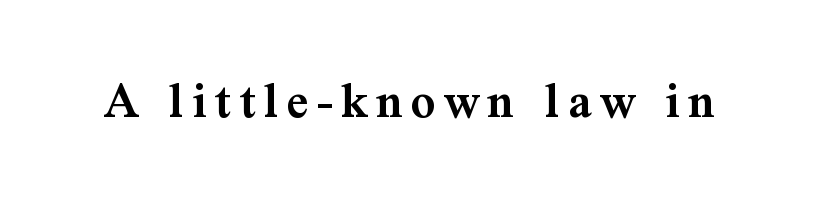
Style check: upright. A typesetter would call this proportional, since set widths differ per character. What kind of face is this? One with serifs. Descender tails drop into unmarked territory.
